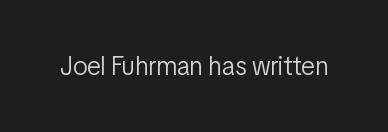
{"italic": "no", "bold": "no", "underline": "no", "letter_spacing": "normal", "letter_spacing_em": 0.0, "glyph_px": 26}
